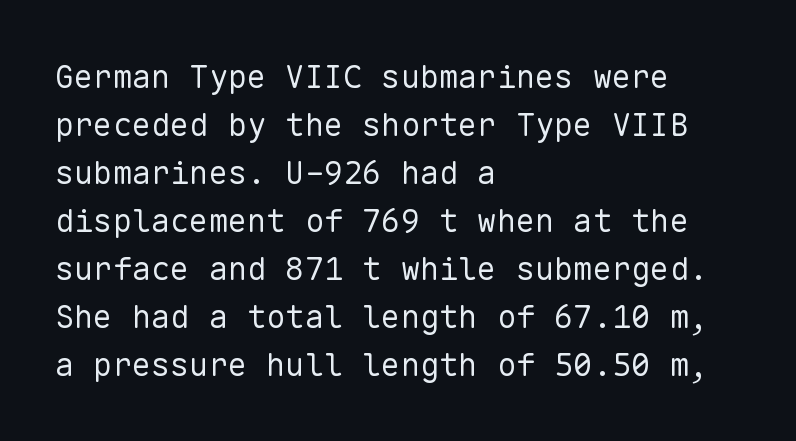
The image shows 32 px regular-weight sans-serif type, upright, monospaced; set left-aligned, normal line spacing (1.5x), normal letter spacing, not underlined; low stroke contrast and a medium x-height.
